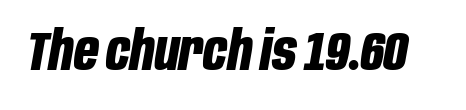
The image shows 54 px bold, condensed type, italic (leaning right); set normal letter spacing, not underlined; low stroke contrast and a large x-height.
